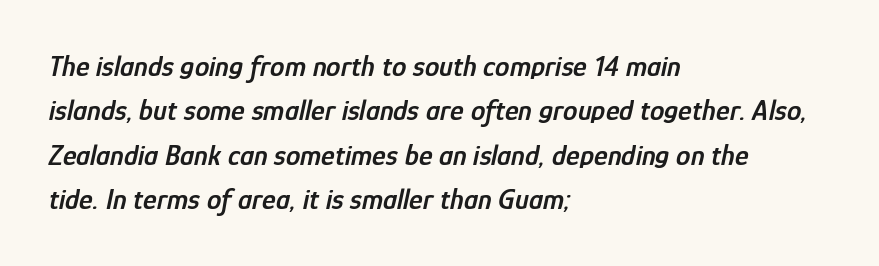
Proportional: the letters do not fall into vertical columns. The words here are not underlined. Horizontal alignment here is leftward, the default for most running prose. Italic: yes, the glyphs are oblique. The sample has been set in demibold, a notch under bold.
